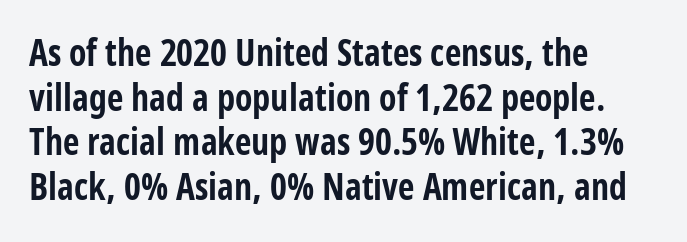
Beneath every word, the page is bare. Does extra space separate the letters? No, they use regular spacing. The letters carry no serifs — their stems end cleanly without finishing strokes. Here the designer chose a conventional face with non-uniform glyph widths. The letters stand straight up with perfectly vertical stems. Summary of weight: heavy, a full bold.
